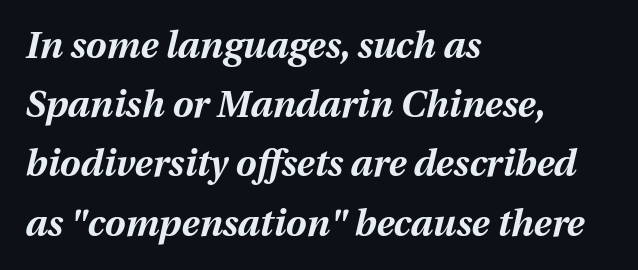
The image shows 37 px bold type, italic (leaning right); set left-aligned, normal line spacing (1.6x), normal letter spacing, not underlined; medium stroke contrast and a medium x-height.
